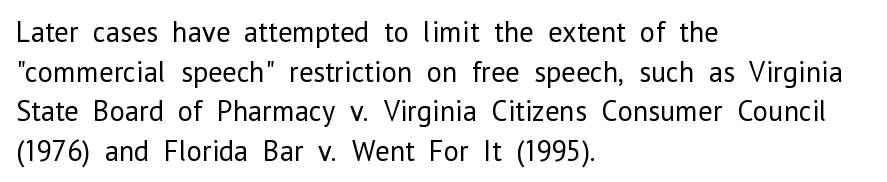
Q: Is the text bold? A: No.
Q: Is the text italic (slanted)? A: No, it is upright.
Q: Is the typeface a serif or a sans-serif typeface? A: Sans-serif.
Q: Is the text underlined? A: No.
Q: How is the paragraph aligned? A: Left-aligned.
Q: Is the spacing between letters normal or unusually wide? A: Normal.
Q: Is the spacing between lines tight, normal or loose? A: Normal.
Q: Width (condensed, normal, or wide)? A: Normal.
Q: Stroke contrast? A: Low.
Q: x-height? A: Medium.
Q: Monospaced? A: No.
